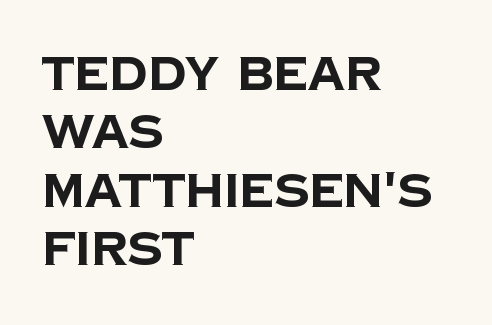
{"serif": "no", "bold": "yes", "weight": "bold", "width": "normal", "stroke_contrast": "low", "x_height": "large", "monospaced": "no", "underline": "no", "align": "left", "line_spacing": "normal", "line_spacing_ratio": 1.27, "letter_spacing": "normal", "letter_spacing_em": 0.0, "glyph_px": 46}
